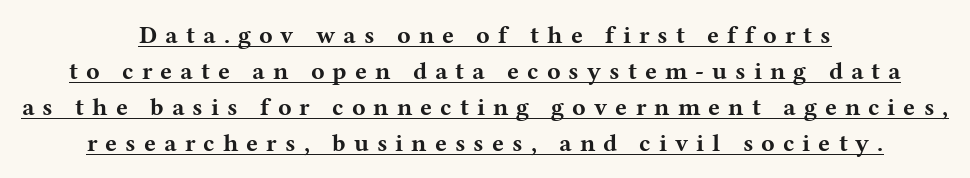
Q: Is the text bold? A: Yes.
Q: Is the text italic (slanted)? A: No, it is upright.
Q: Is the text underlined? A: Yes.
Q: How is the paragraph aligned? A: Centered.
Q: Is the spacing between letters normal or unusually wide? A: Unusually wide.
Q: Is the spacing between lines tight, normal or loose? A: Normal.
